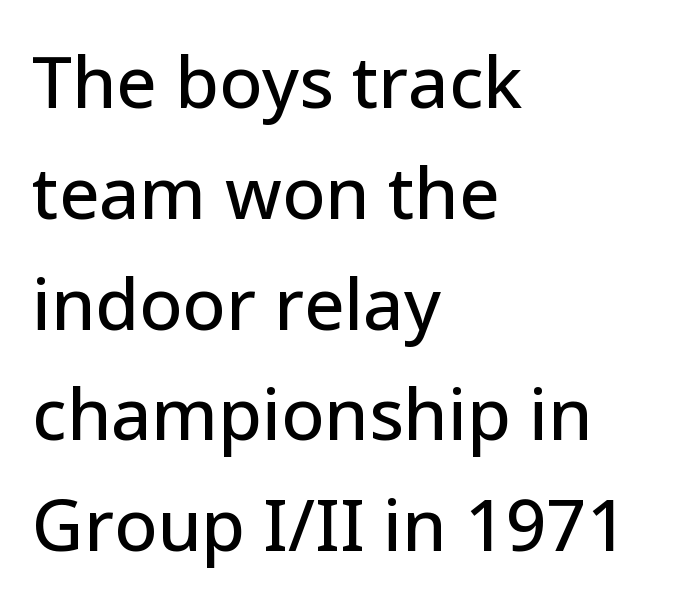
Every stem runs plumb, perpendicular to the baseline. Has an underline been added? It has not. A classic flush-left, rag-right setting is used for this passage. In terms of letterform style, serifs are entirely absent.
